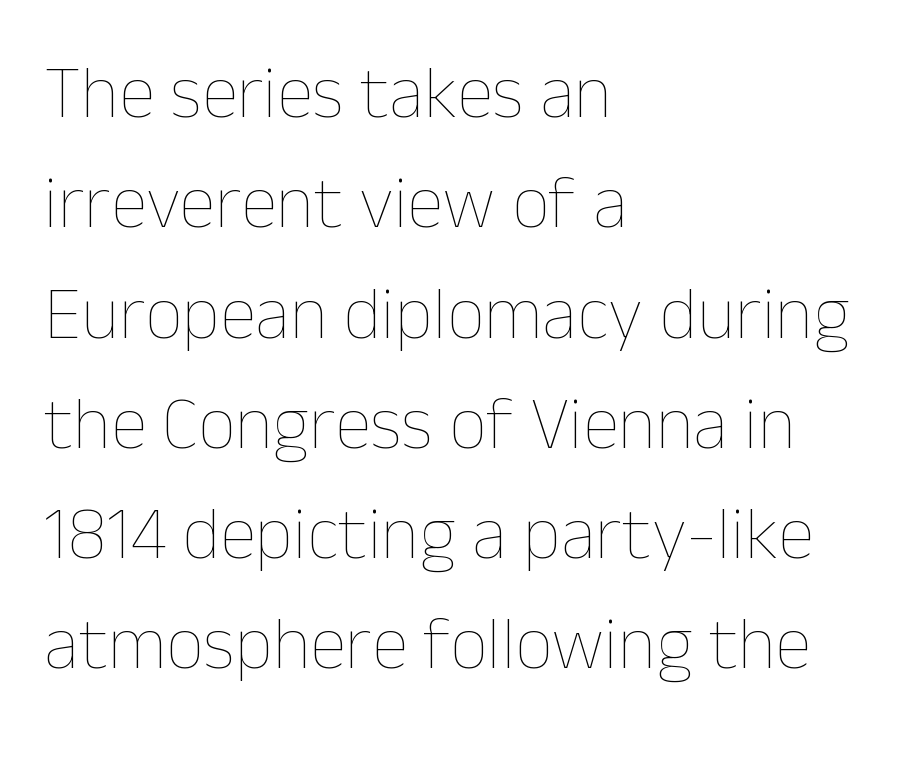
The image shows 74 px thin type, upright; set left-aligned, normal line spacing (1.49x), normal letter spacing, not underlined; low stroke contrast and a medium x-height.
